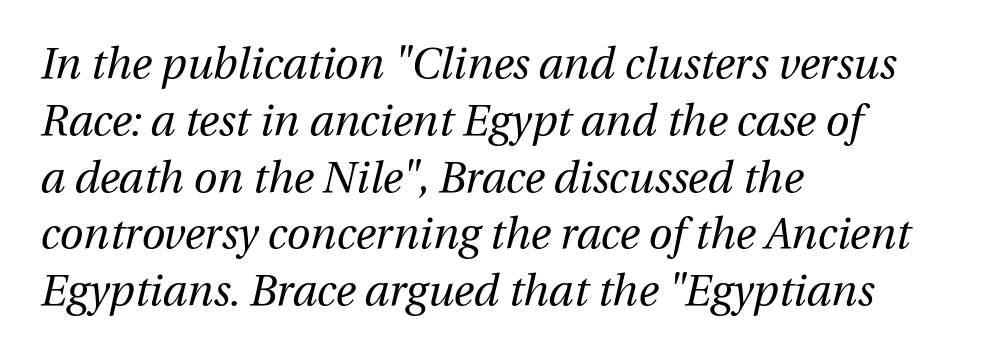
The image shows 43 px regular-weight type, italic (leaning right); set left-aligned, normal line spacing (1.32x), normal letter spacing, not underlined; medium stroke contrast and a medium x-height.
